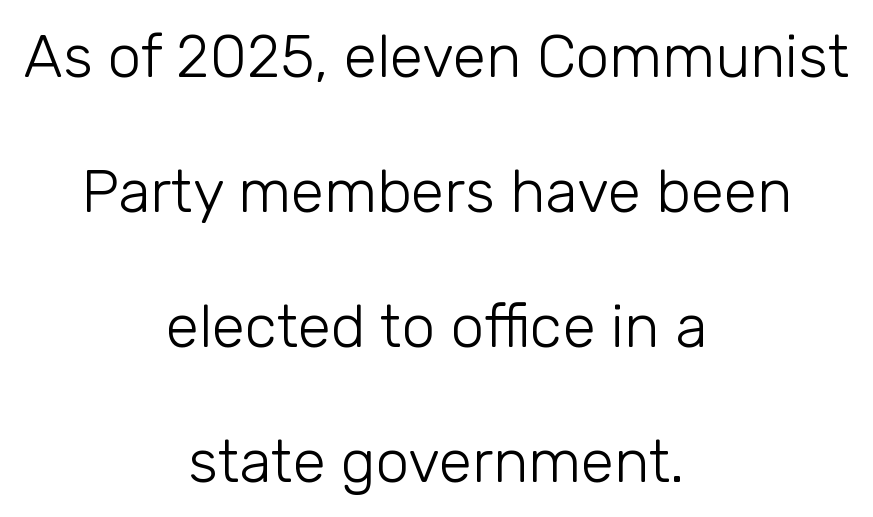
Each row of text sits above clean, open space. Tall strokes in this sample are plumb rather than angled. A typesetter would call this zero additional tracking. Reading down the column, the eye jumps a long way to each next line. Character widths vary here, with narrow letters taking less room than wide ones. Look at the bottom of the vertical strokes: they stop flat, with no serifs.
